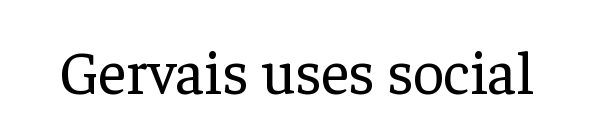
{"serif": "yes", "italic": "no", "bold": "no", "weight": "regular", "width": "normal", "stroke_contrast": "low", "x_height": "medium", "monospaced": "no", "underline": "no", "letter_spacing": "normal", "letter_spacing_em": 0.0, "glyph_px": 61}
